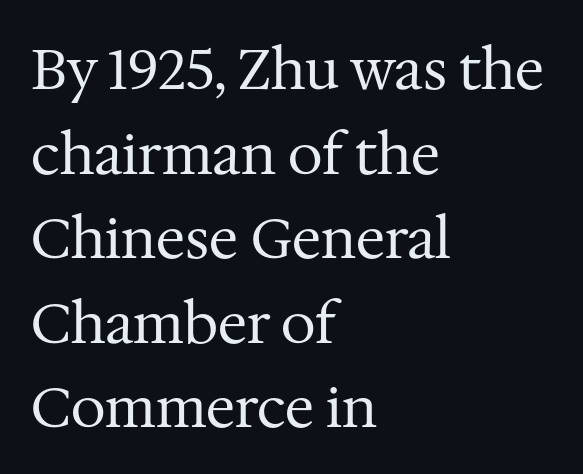
Quick note: underline off. The letters carry serifs — small finishing strokes at the ends of their stems. Style check: upright. Heaviness? Minimal to ordinary, like unemphasized prose.
